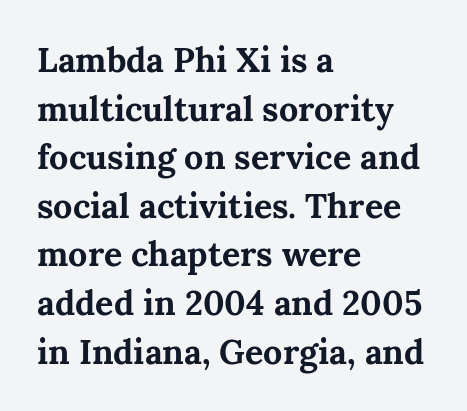
{"serif": "yes", "italic": "no", "bold": "yes", "weight": "bold", "width": "normal", "stroke_contrast": "medium", "x_height": "medium", "monospaced": "no", "underline": "no", "align": "left", "line_spacing": "normal", "line_spacing_ratio": 1.43, "letter_spacing": "normal", "letter_spacing_em": 0.0, "glyph_px": 34}
